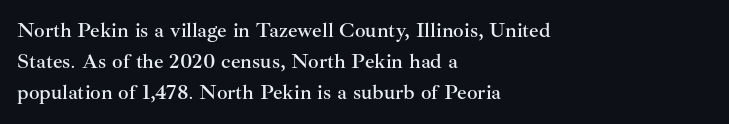
Q: Is the text italic (slanted)? A: No, it is upright.
Q: Is the text underlined? A: No.
Q: How is the paragraph aligned? A: Left-aligned.
Q: Is the spacing between letters normal or unusually wide? A: Normal.
Q: Is the spacing between lines tight, normal or loose? A: Normal.
